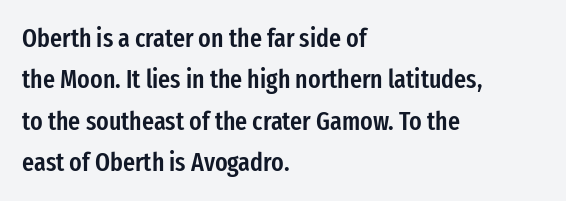
The image shows 26 px text type, upright; set left-aligned, normal line spacing (1.59x), normal letter spacing, not underlined.
